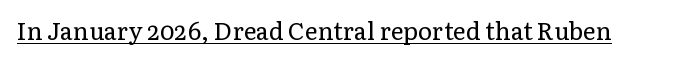
The image shows 24 px text type, upright; set normal letter spacing, underlined.
